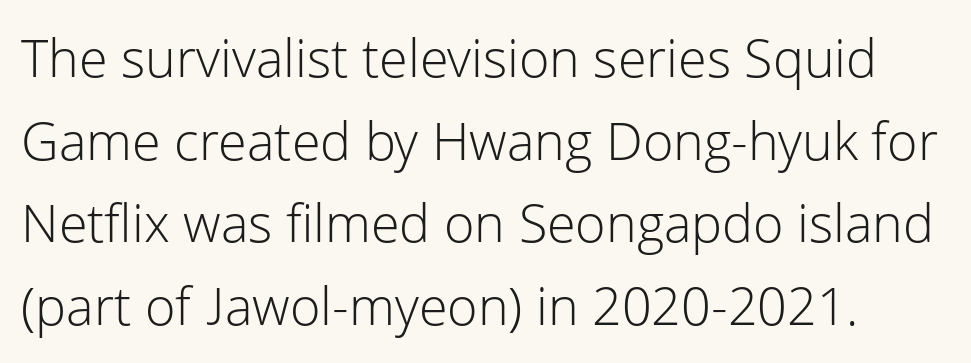
The image shows 52 px light sans-serif type, upright; set normal line spacing (1.59x), normal letter spacing, not underlined; low stroke contrast and a medium x-height.
